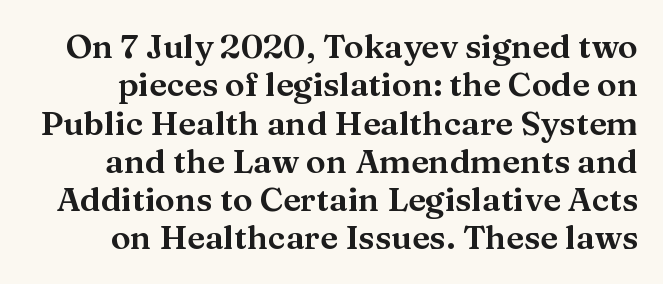
This sample uses an upright cut, with every glyph sitting square on the baseline. The font family rendered here belongs to the serif group. The words here are not underlined. This sample has the flowing, uneven cadence of proportional lettering. Caption: standard tracking, unaltered.
